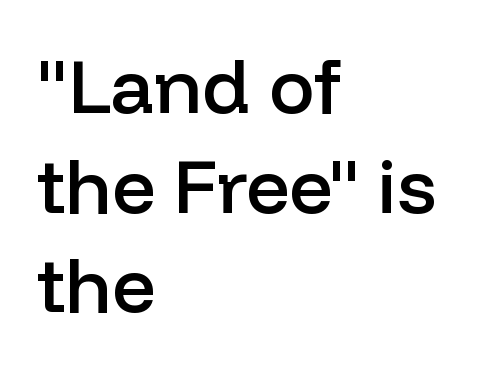
Compared with typical body copy, the letter spacing here is the same. Looks like regular typesetting: each glyph gets only the width it needs. The lines in this sample share a left origin and differ only in where they stop. Rule under the text: the space is simply empty.
